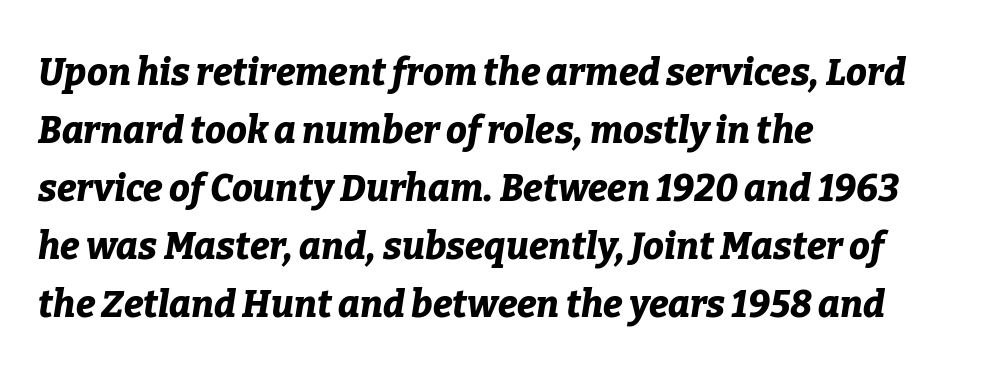
Q: Is the text bold? A: Yes.
Q: Is the text italic (slanted)? A: Yes, it leans right by about 9 degrees.
Q: Is the text underlined? A: No.
Q: How is the paragraph aligned? A: Left-aligned.
Q: Is the spacing between letters normal or unusually wide? A: Normal.
Q: Is the spacing between lines tight, normal or loose? A: Normal.
Q: Width (condensed, normal, or wide)? A: Normal.
Q: Stroke contrast? A: Low.
Q: x-height? A: Medium.
Q: Monospaced? A: No.
